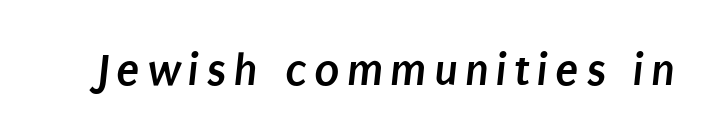
{"serif": "no", "bold": "yes", "weight": "semibold", "width": "condensed", "stroke_contrast": "low", "x_height": "large", "monospaced": "no", "underline": "no", "glyph_px": 47}
